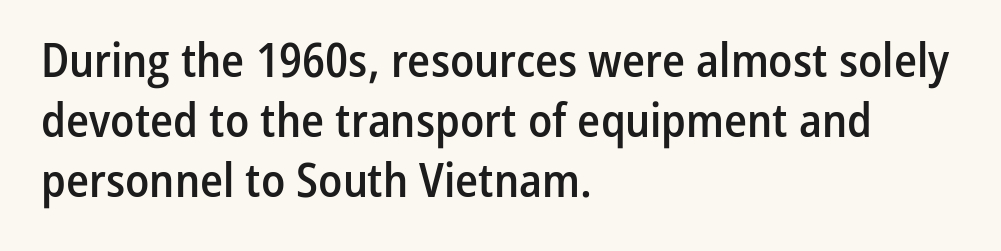
Q: Is the text bold? A: Semi-bold.
Q: Is the text italic (slanted)? A: No, it is upright.
Q: Is the typeface a serif or a sans-serif typeface? A: Sans-serif.
Q: Is the text underlined? A: No.
Q: How is the paragraph aligned? A: Left-aligned.
Q: Is the spacing between letters normal or unusually wide? A: Normal.
Q: Is the spacing between lines tight, normal or loose? A: Normal.
Q: Width (condensed, normal, or wide)? A: Condensed.
Q: Stroke contrast? A: Low.
Q: x-height? A: Medium.
Q: Monospaced? A: No.
